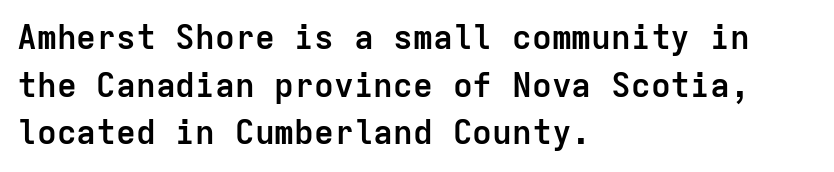
{"serif": "no", "italic": "no", "bold": "yes", "weight": "semibold", "width": "normal", "stroke_contrast": "low", "x_height": "medium", "monospaced": "yes", "underline": "no", "align": "left", "line_spacing": "normal", "line_spacing_ratio": 1.44, "letter_spacing": "normal", "letter_spacing_em": 0.0, "glyph_px": 33}
